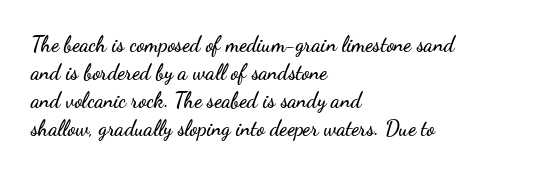
Q: Is the text italic (slanted)? A: Yes.
Q: Is the text underlined? A: No.
Q: How is the paragraph aligned? A: Left-aligned.
Q: Is the spacing between letters normal or unusually wide? A: Normal.
Q: Is the spacing between lines tight, normal or loose? A: Normal.
